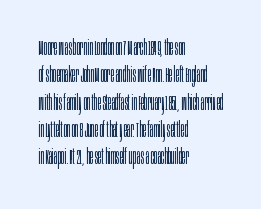
{"italic": "no", "bold": "no", "underline": "no", "align": "left", "line_spacing": "normal", "line_spacing_ratio": 1.3, "letter_spacing": "normal", "letter_spacing_em": 0.0, "glyph_px": 21}
